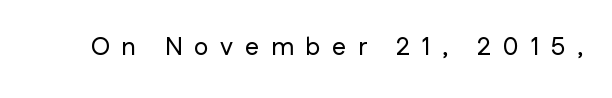
{"italic": "no", "underline": "no", "letter_spacing": "wide", "letter_spacing_em": 0.47, "glyph_px": 25}
